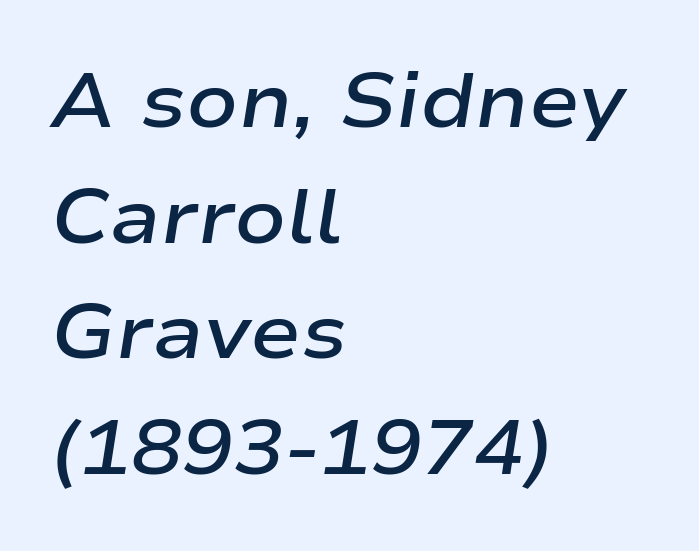
The image shows 76 px semibold, wide type, italic (leaning right); set left-aligned, normal line spacing (1.52x), normal letter spacing, not underlined; low stroke contrast and a medium x-height.
